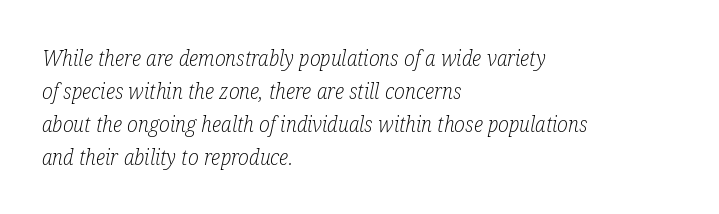
{"italic": "yes", "lean": "right", "slant_degrees": 12, "bold": "no", "underline": "no", "align": "left", "line_spacing": "normal", "line_spacing_ratio": 1.5, "letter_spacing": "normal", "letter_spacing_em": 0.0, "glyph_px": 22}
